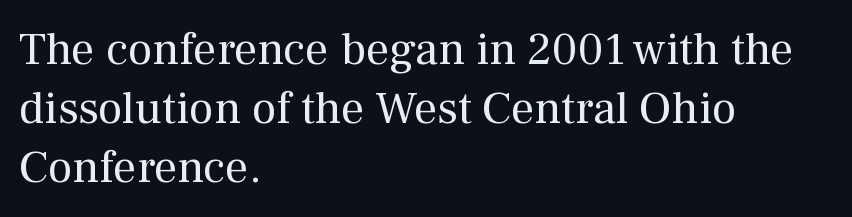
{"serif": "yes", "italic": "no", "bold": "no", "weight": "regular", "width": "normal", "stroke_contrast": "medium", "x_height": "medium", "monospaced": "no", "underline": "no", "align": "left", "line_spacing": "normal", "line_spacing_ratio": 1.28, "letter_spacing": "normal", "letter_spacing_em": 0.0, "glyph_px": 46}
